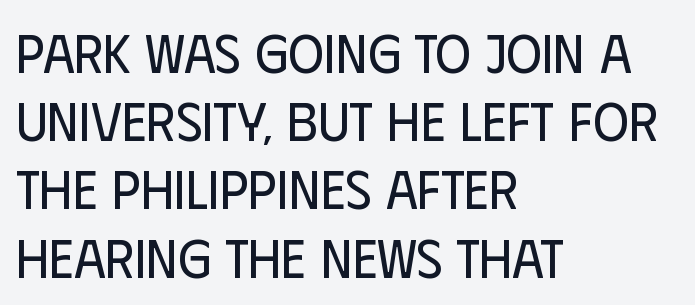
The rendering uses natural spacing where letterforms have individual widths. Default kerning and tracking; the words read as compact shapes. Font category for this specimen: sans-serif. Letters rest on an invisible, unmarked baseline. Posture: upright roman. The letters look calm and open, with moderate or lighter stems.
